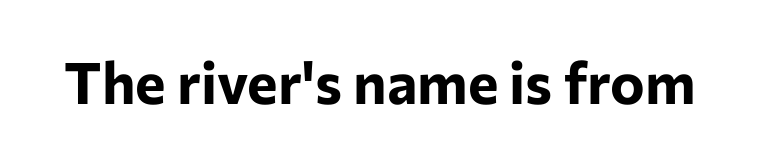
Proportional: the letters do not fall into vertical columns. These lines were composed using upright roman letters. Quick note: underline off. Look at the bottom of the vertical strokes: they stop flat, with no serifs. Look at the stroke-to-counter ratio: heavy, a bold.
